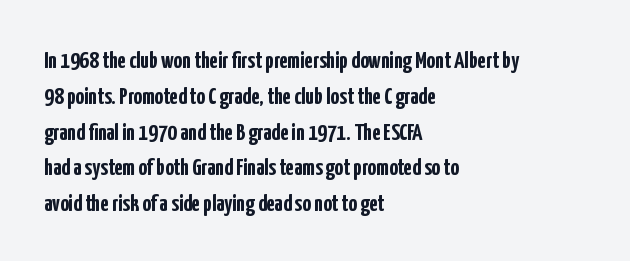
Q: Is the text bold? A: Yes.
Q: Is the text italic (slanted)? A: No, it is upright.
Q: Is the text underlined? A: No.
Q: How is the paragraph aligned? A: Left-aligned.
Q: Is the spacing between letters normal or unusually wide? A: Normal.
Q: Is the spacing between lines tight, normal or loose? A: Normal.
